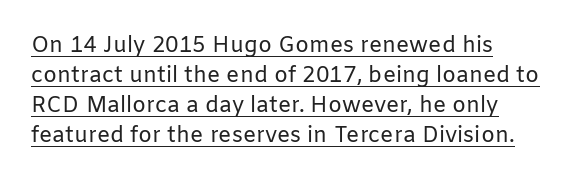
Q: Is the text bold? A: No.
Q: Is the text italic (slanted)? A: No, it is upright.
Q: Is the text underlined? A: Yes.
Q: Is the spacing between letters normal or unusually wide? A: Normal.
Q: Is the spacing between lines tight, normal or loose? A: Normal.
